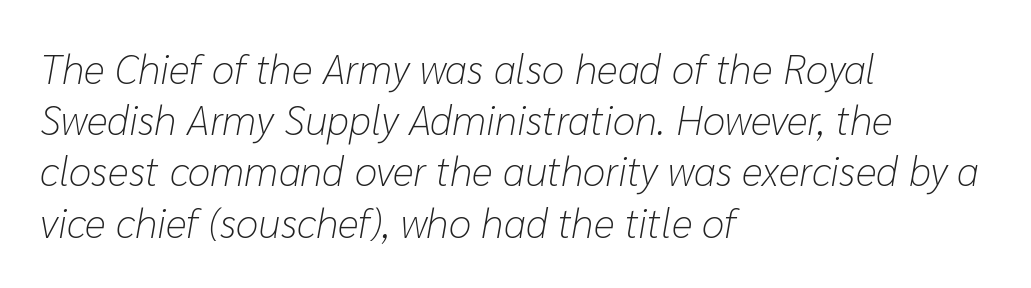
Compared with ordinary roman type, these characters are visibly tilted. Type without underlining. The letterforms sit shoulder to shoulder at normal distance. The rendering anchors every line to the left-hand side.
